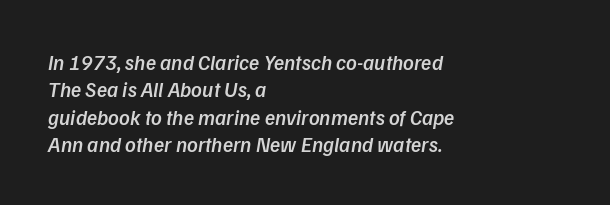
Q: Is the text bold? A: Semi-bold.
Q: Is the text underlined? A: No.
Q: How is the paragraph aligned? A: Left-aligned.
Q: Is the spacing between letters normal or unusually wide? A: Normal.
Q: Is the spacing between lines tight, normal or loose? A: Normal.
